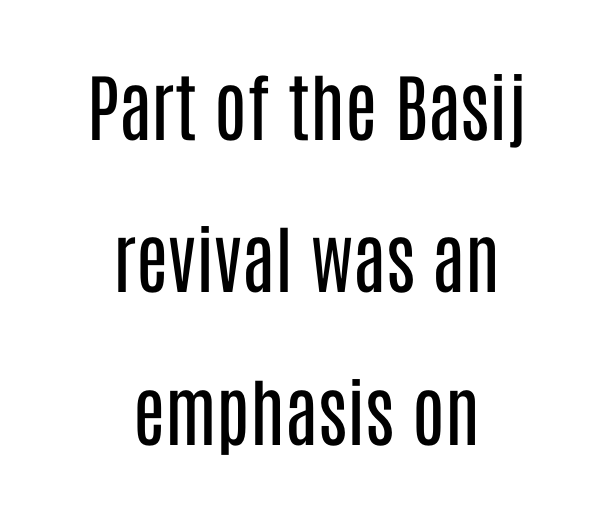
{"serif": "no", "italic": "no", "bold": "no", "weight": "regular", "width": "condensed", "stroke_contrast": "low", "x_height": "large", "monospaced": "no", "underline": "no", "align": "center", "line_spacing": "loose", "line_spacing_ratio": 2.06, "letter_spacing": "normal", "letter_spacing_em": 0.0, "glyph_px": 74}
